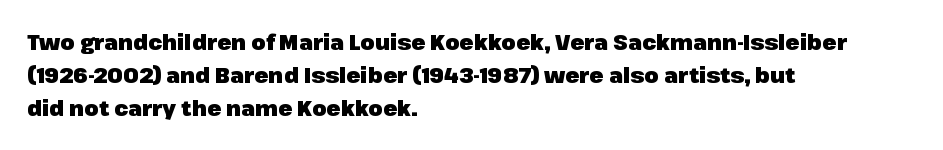
The image shows 21 px bold type, upright; set left-aligned, normal line spacing (1.58x), normal letter spacing, not underlined.
